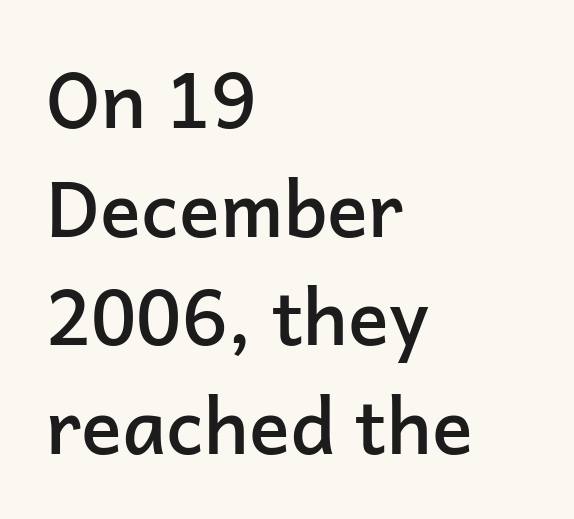
Q: Is the text bold? A: Semi-bold.
Q: Is the text italic (slanted)? A: No, it is upright.
Q: Is the typeface a serif or a sans-serif typeface? A: Sans-serif.
Q: Is the text underlined? A: No.
Q: How is the paragraph aligned? A: Left-aligned.
Q: Is the spacing between letters normal or unusually wide? A: Normal.
Q: Is the spacing between lines tight, normal or loose? A: Normal.
Q: Width (condensed, normal, or wide)? A: Normal.
Q: Stroke contrast? A: Low.
Q: x-height? A: Medium.
Q: Monospaced? A: No.
